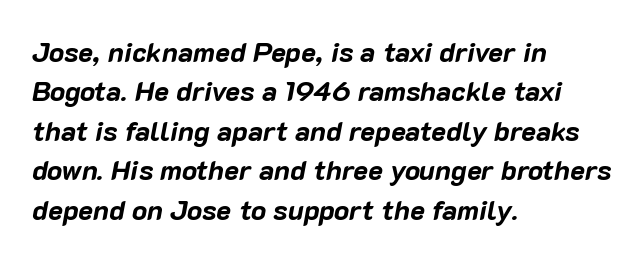
{"italic": "yes", "lean": "right", "slant_degrees": 10, "bold": "yes", "weight": "bold", "width": "normal", "stroke_contrast": "low", "x_height": "medium", "monospaced": "no", "underline": "no", "align": "left", "line_spacing": "normal", "line_spacing_ratio": 1.41, "letter_spacing": "normal", "letter_spacing_em": 0.0, "glyph_px": 28}
